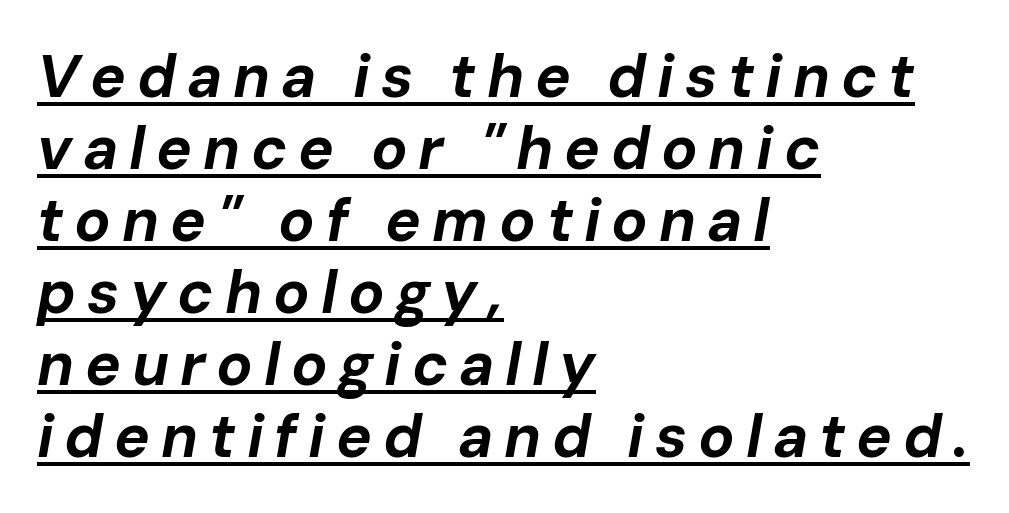
{"italic": "yes", "lean": "right", "slant_degrees": 10, "bold": "yes", "weight": "bold", "width": "normal", "stroke_contrast": "low", "x_height": "medium", "monospaced": "no", "underline": "yes", "align": "left", "line_spacing_ratio": 1.2, "glyph_px": 60}
